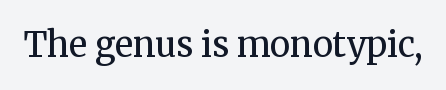
Q: Is the text bold? A: No.
Q: Is the text italic (slanted)? A: No, it is upright.
Q: Is the typeface a serif or a sans-serif typeface? A: Serif.
Q: Is the text underlined? A: No.
Q: Is the spacing between letters normal or unusually wide? A: Normal.
Q: Width (condensed, normal, or wide)? A: Normal.
Q: Stroke contrast? A: Medium.
Q: x-height? A: Medium.
Q: Monospaced? A: No.
